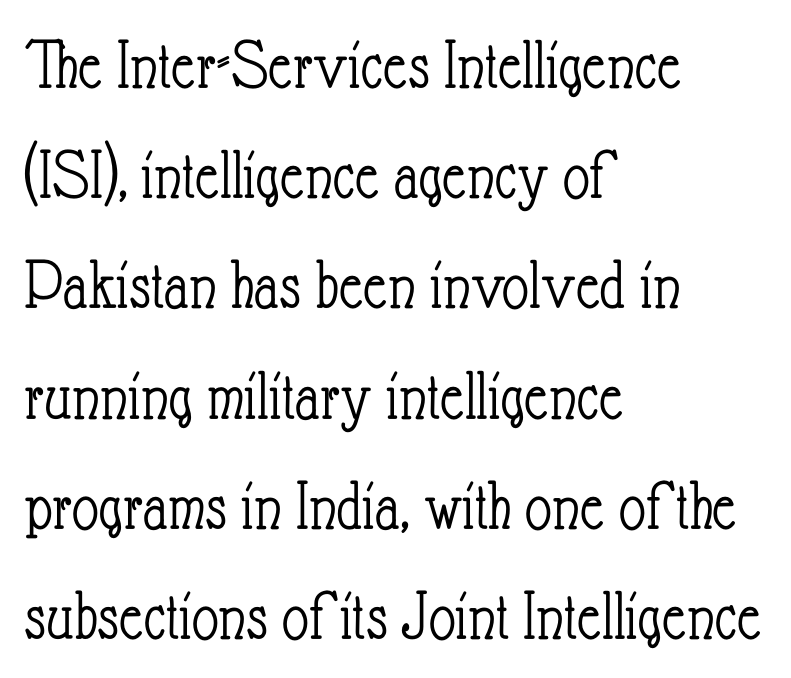
Q: Is the text bold? A: No.
Q: Is the text italic (slanted)? A: No, it is upright.
Q: Is the text underlined? A: No.
Q: How is the paragraph aligned? A: Left-aligned.
Q: Is the spacing between letters normal or unusually wide? A: Normal.
Q: Is the spacing between lines tight, normal or loose? A: Normal.
Q: Width (condensed, normal, or wide)? A: Condensed.
Q: Stroke contrast? A: Low.
Q: x-height? A: Small.
Q: Monospaced? A: No.
